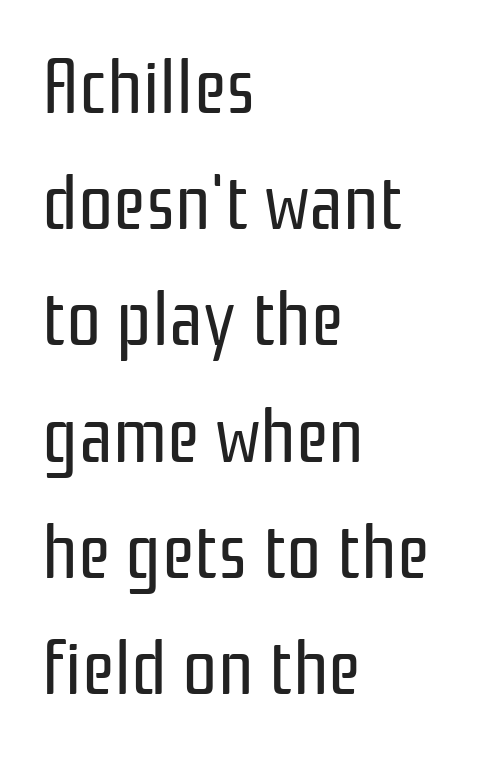
Q: Is the text bold? A: No.
Q: Is the text italic (slanted)? A: No, it is upright.
Q: Is the typeface a serif or a sans-serif typeface? A: Sans-serif.
Q: Is the text underlined? A: No.
Q: How is the paragraph aligned? A: Left-aligned.
Q: Is the spacing between letters normal or unusually wide? A: Normal.
Q: Is the spacing between lines tight, normal or loose? A: Normal.
Q: Width (condensed, normal, or wide)? A: Condensed.
Q: Stroke contrast? A: Low.
Q: x-height? A: Medium.
Q: Monospaced? A: No.
